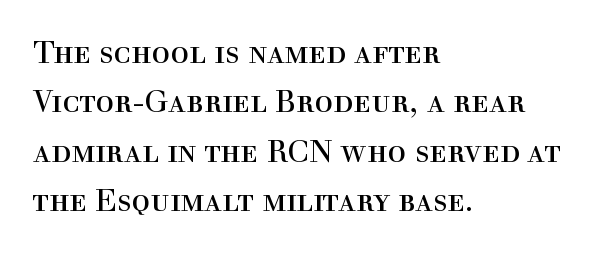
Notice how descenders clear the ascenders below comfortably — that's standard leading. Glyph-to-glyph distance matches everyday printed text. Weight: regular or lighter. The paragraph shown leans on its left margin.
